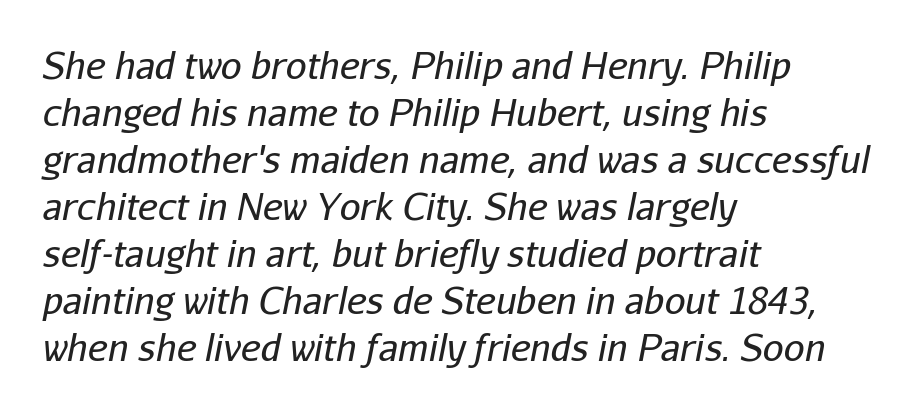
The image shows 37 px regular-weight type, italic (leaning right); set left-aligned, normal line spacing (1.27x), normal letter spacing, not underlined; low stroke contrast and a medium x-height.
